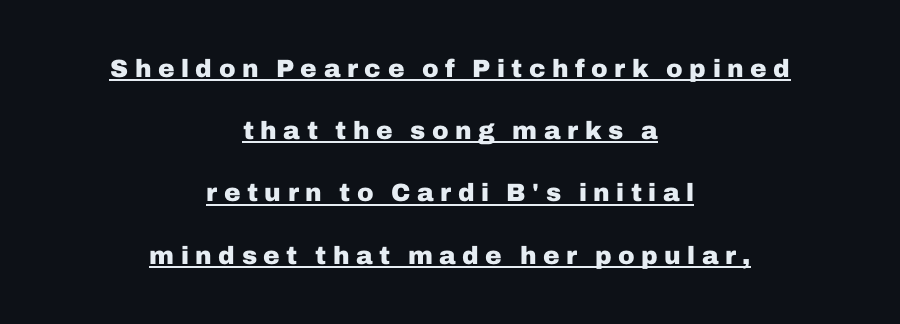
The image shows 25 px bold type, upright; set centered, loose line spacing (2.49x), unusually wide letter spacing (+0.26 em), underlined.
